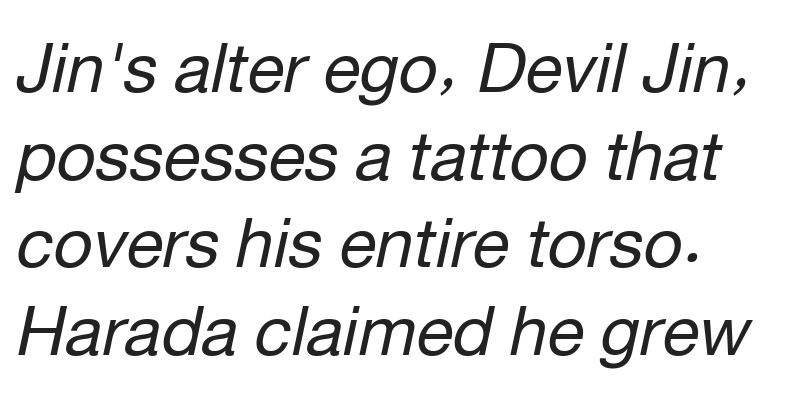
Q: Is the text bold? A: No.
Q: Is the text italic (slanted)? A: Yes, it leans right by about 12 degrees.
Q: Is the text underlined? A: No.
Q: Is the spacing between letters normal or unusually wide? A: Normal.
Q: Is the spacing between lines tight, normal or loose? A: Normal.
Q: Width (condensed, normal, or wide)? A: Normal.
Q: Stroke contrast? A: Low.
Q: x-height? A: Medium.
Q: Monospaced? A: No.
